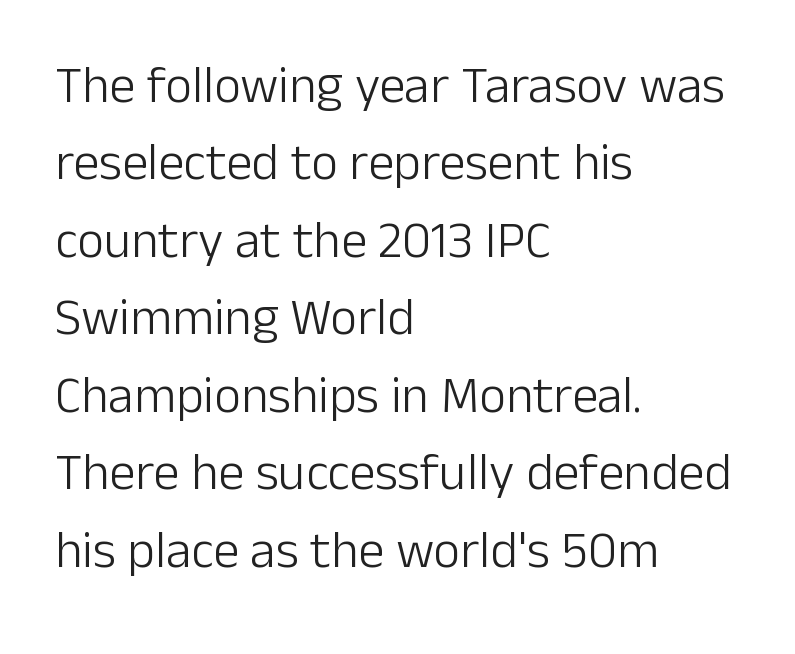
Interline gaps are of average width in this sample. Spacing verdict: proportional, widths tailored to each character. Unlike a traditional serif, this face leaves its strokes unadorned. Is the letter spacing exaggerated? No — it looks like the ordinary default. Ink coverage per letter is moderate at most.
